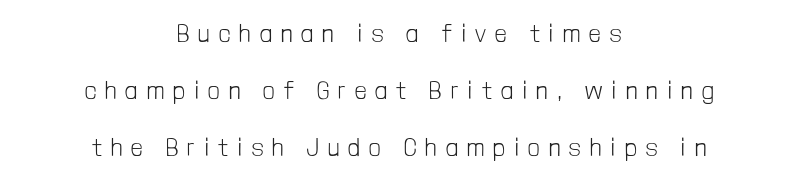
The glyphs are unaccompanied by any horizontal stroke below them. There is plenty of visible air inserted between adjacent glyphs. Ordinary non-slanted type is in use. This sample trades compactness for vertical openness between lines. The lines are quadded center. No letter is thick-stroked: the sample isn't bold.
